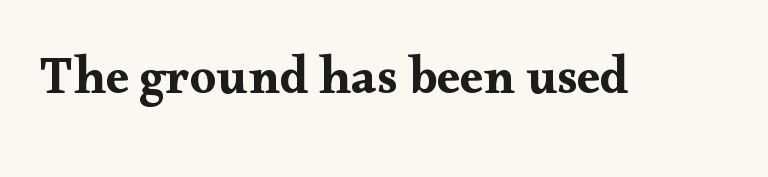
This sample uses a serif face. The space beneath each line is pristine and unruled. There is no visible air inserted between adjacent glyphs. Is this a fixed-width face? No — the glyphs have proportional, varying widths. Characters remain perfectly vertical along every line.
